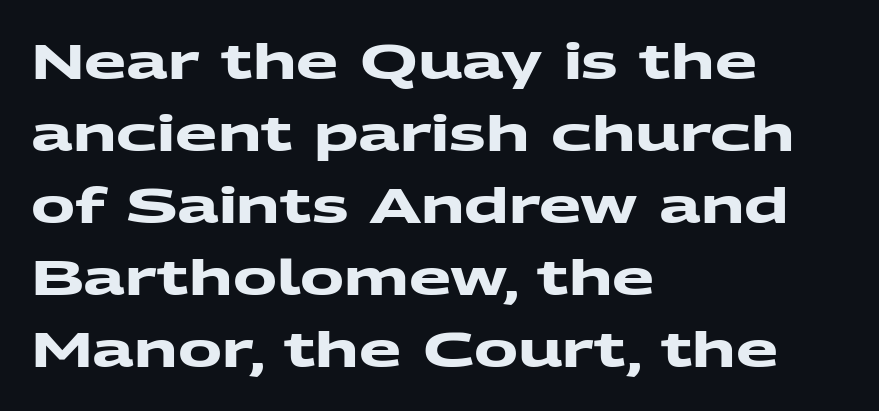
Q: Is the text bold? A: Yes.
Q: Is the typeface a serif or a sans-serif typeface? A: Sans-serif.
Q: Is the text underlined? A: No.
Q: How is the paragraph aligned? A: Left-aligned.
Q: Is the spacing between letters normal or unusually wide? A: Normal.
Q: Is the spacing between lines tight, normal or loose? A: Normal.
Q: Width (condensed, normal, or wide)? A: Wide.
Q: Stroke contrast? A: Medium.
Q: x-height? A: Medium.
Q: Monospaced? A: No.
